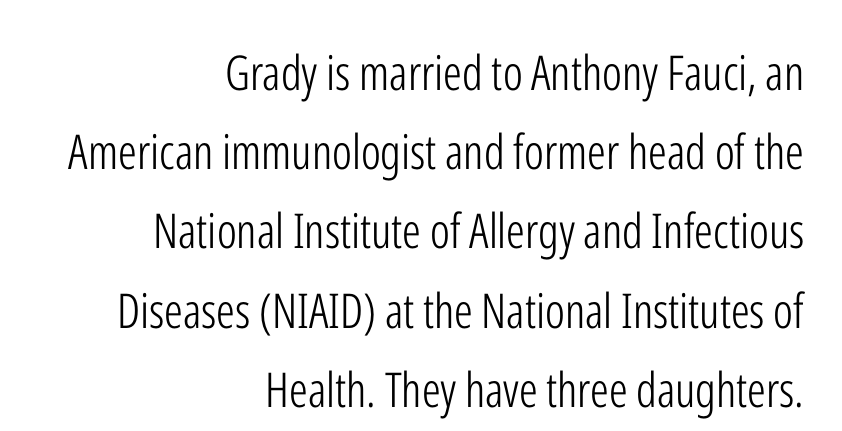
Each line ends at the same right margin while the left side varies. Unlike italic type, these characters show no tilt at all. Do the characters align in a grid? No, the font is proportional. Font category for this specimen: sans-serif.
